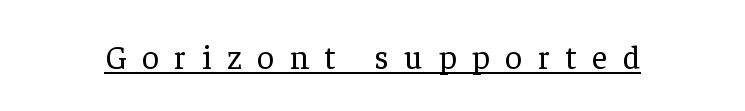
{"serif": "yes", "italic": "no", "bold": "no", "weight": "regular", "width": "normal", "stroke_contrast": "low", "x_height": "medium", "monospaced": "no", "underline": "yes", "letter_spacing": "wide", "letter_spacing_em": 0.48, "glyph_px": 33}
